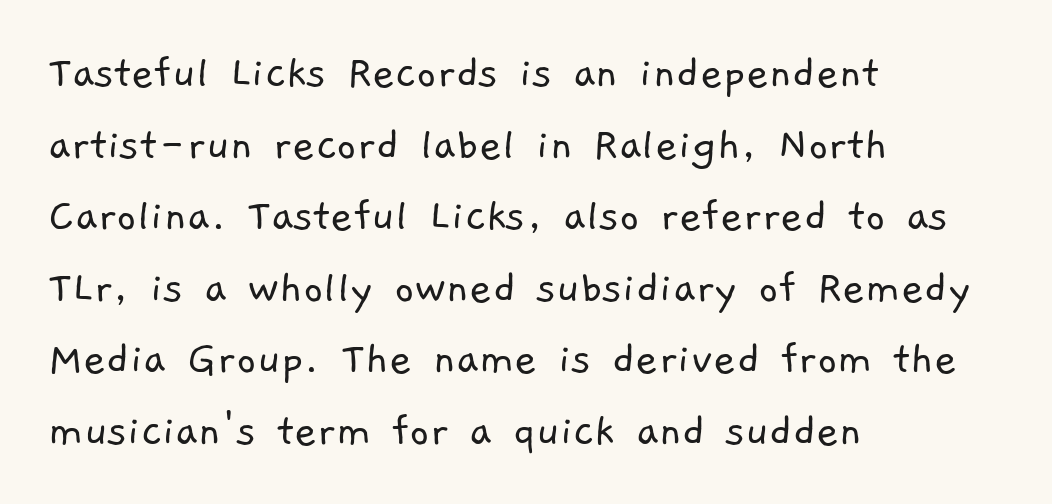
Q: Is the text bold? A: No.
Q: Is the typeface a serif or a sans-serif typeface? A: Sans-serif.
Q: Is the text underlined? A: No.
Q: How is the paragraph aligned? A: Left-aligned.
Q: Is the spacing between letters normal or unusually wide? A: Normal.
Q: Is the spacing between lines tight, normal or loose? A: Normal.
Q: Width (condensed, normal, or wide)? A: Normal.
Q: Stroke contrast? A: Low.
Q: x-height? A: Medium.
Q: Monospaced? A: No.
